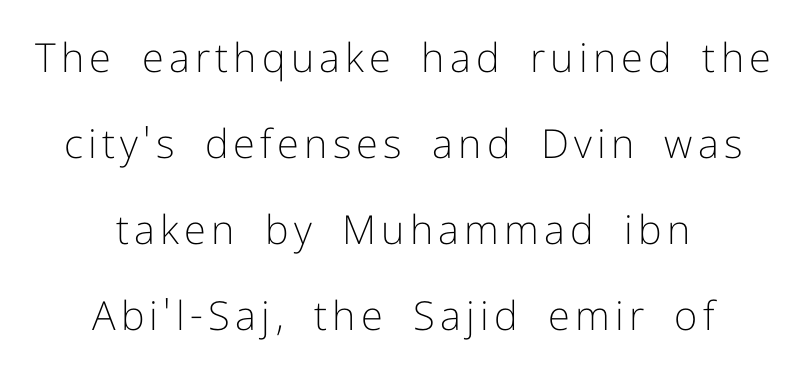
A clean baseline with only descenders dipping below it. The typography opts for an upright posture over an oblique one. The face looks like a standard text weight, possibly lighter. Leading: increased. Nope, no serifs anywhere on these letters. The paragraph shown floats in the horizontal middle.
